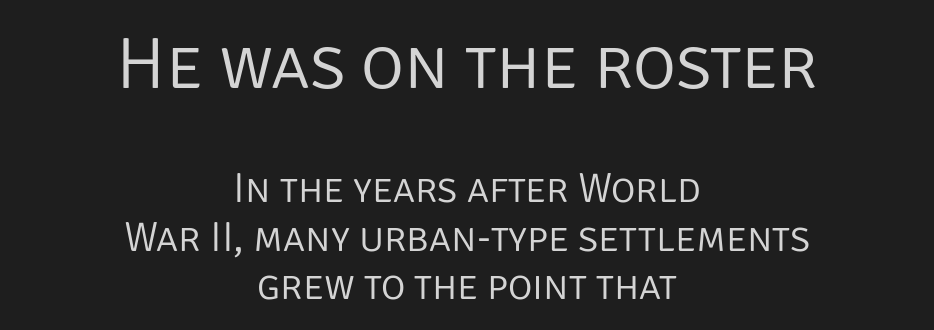
{"serif": "no", "italic": "no", "bold": "no", "weight": "light", "width": "normal", "stroke_contrast": "low", "x_height": "large", "monospaced": "no", "underline": "no", "align": "center", "line_spacing": "tight", "line_spacing_ratio": 1.15, "letter_spacing": "normal", "letter_spacing_em": 0.0, "larger_block": "first", "size_ratio": 1.76, "glyph_px": 74}
